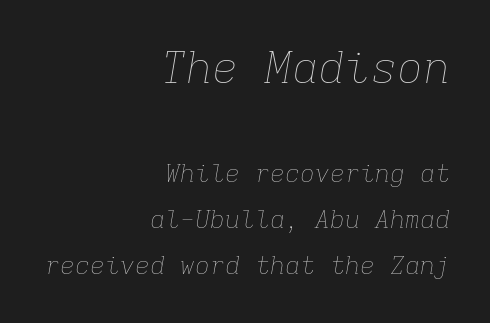
The image shows 44 px thin type, italic (leaning right), monospaced; set right-aligned, line spacing 1.85x, normal letter spacing, not underlined; the first (top) block is 1.76x larger; low stroke contrast and a medium x-height.
